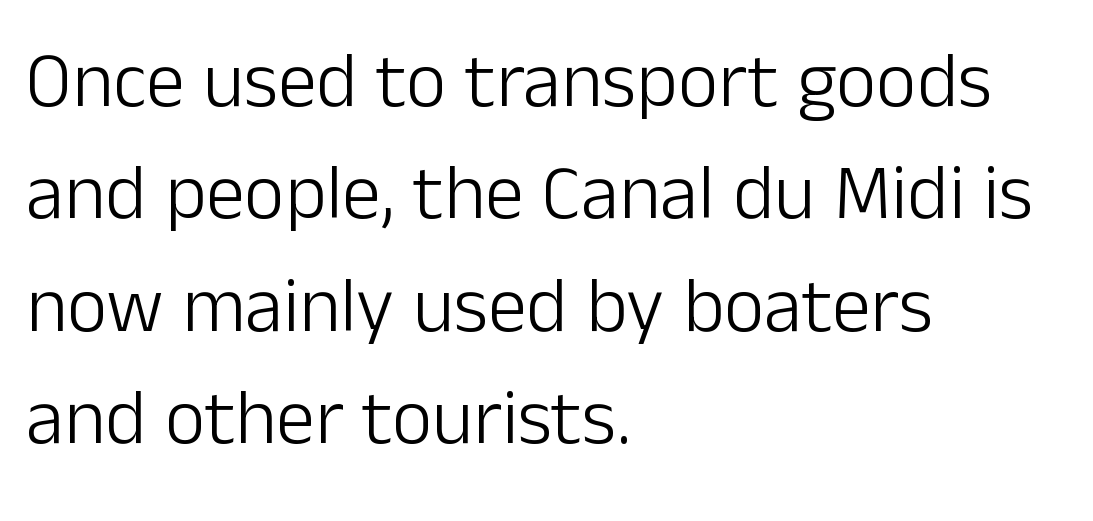
{"serif": "no", "italic": "no", "bold": "no", "weight": "light", "width": "normal", "stroke_contrast": "low", "x_height": "medium", "monospaced": "no", "underline": "no", "align": "left", "line_spacing": "normal", "line_spacing_ratio": 1.44, "letter_spacing": "normal", "letter_spacing_em": 0.0, "glyph_px": 78}
